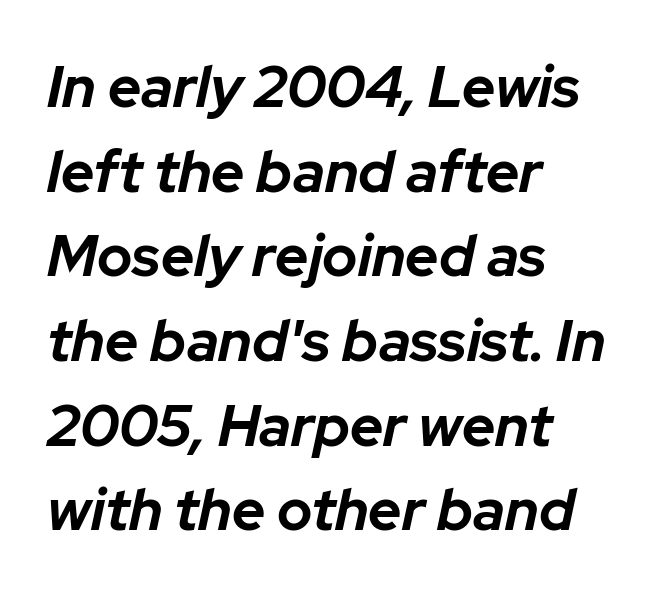
Q: Is the text bold? A: Yes.
Q: Is the text italic (slanted)? A: Yes, it leans right by about 12 degrees.
Q: Is the text underlined? A: No.
Q: How is the paragraph aligned? A: Left-aligned.
Q: Is the spacing between letters normal or unusually wide? A: Normal.
Q: Is the spacing between lines tight, normal or loose? A: Normal.
Q: Width (condensed, normal, or wide)? A: Normal.
Q: Stroke contrast? A: Low.
Q: x-height? A: Medium.
Q: Monospaced? A: No.
